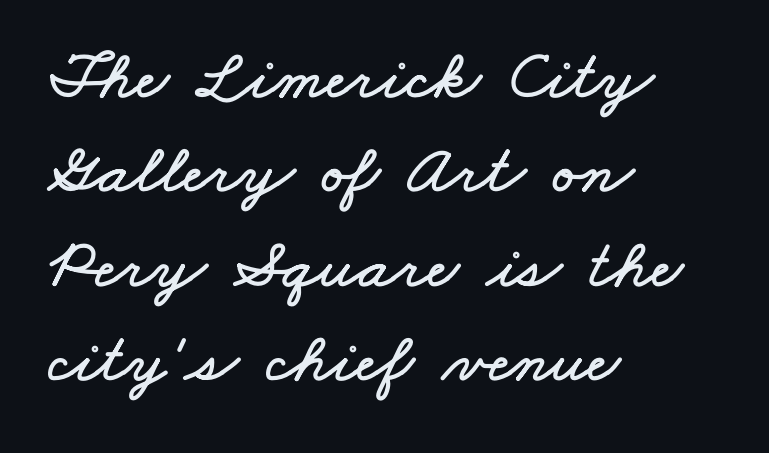
Q: Is the text underlined? A: No.
Q: How is the paragraph aligned? A: Left-aligned.
Q: Is the spacing between letters normal or unusually wide? A: Normal.
Q: Is the spacing between lines tight, normal or loose? A: Normal.
Q: Width (condensed, normal, or wide)? A: Wide.
Q: Stroke contrast? A: Low.
Q: x-height? A: Small.
Q: Monospaced? A: No.
